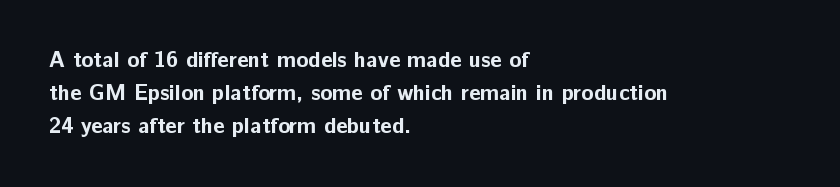
Q: Is the text bold? A: Yes.
Q: Is the text italic (slanted)? A: No, it is upright.
Q: Is the text underlined? A: No.
Q: How is the paragraph aligned? A: Left-aligned.
Q: Is the spacing between letters normal or unusually wide? A: Normal.
Q: Is the spacing between lines tight, normal or loose? A: Normal.
